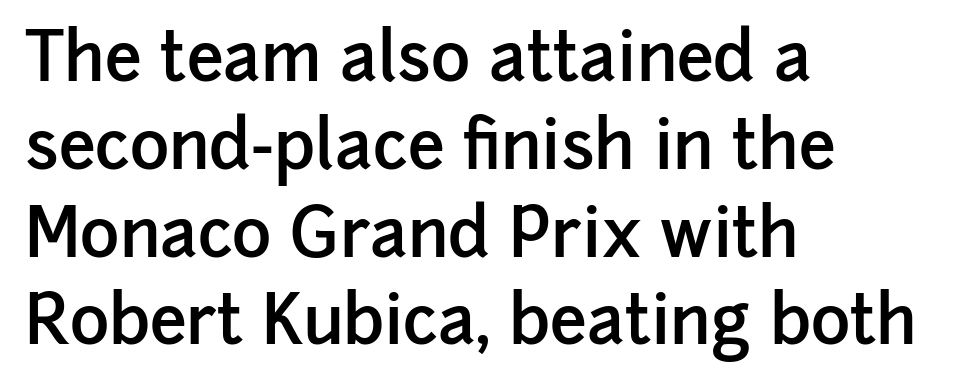
Q: Is the text bold? A: Semi-bold.
Q: Is the text italic (slanted)? A: No, it is upright.
Q: Is the typeface a serif or a sans-serif typeface? A: Sans-serif.
Q: Is the text underlined? A: No.
Q: How is the paragraph aligned? A: Left-aligned.
Q: Is the spacing between letters normal or unusually wide? A: Normal.
Q: Is the spacing between lines tight, normal or loose? A: Normal.
Q: Width (condensed, normal, or wide)? A: Normal.
Q: Stroke contrast? A: Low.
Q: x-height? A: Medium.
Q: Monospaced? A: No.
